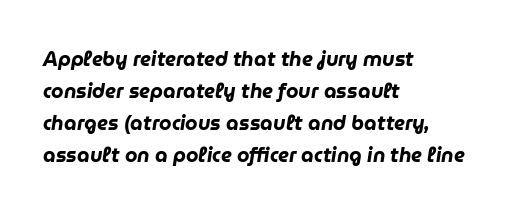
The image shows 20 px bold type, italic (leaning right); set left-aligned, normal line spacing (1.6x), normal letter spacing, not underlined.
